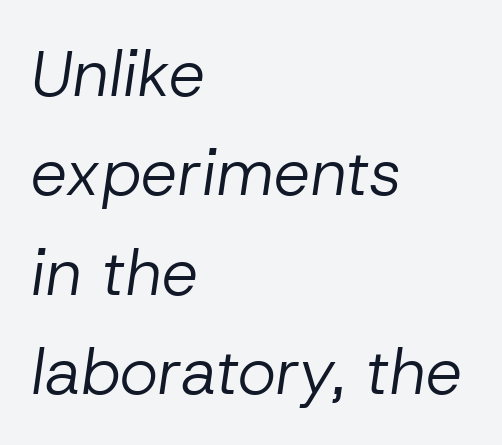
The string is rendered with underlining switched off. Heft: none added — not bold. Each word holds together tightly as a unit, with standard inter-letter gaps. Casual observation: everything's shoved over to the left. Normally led — the rows are evenly, conventionally spaced.
